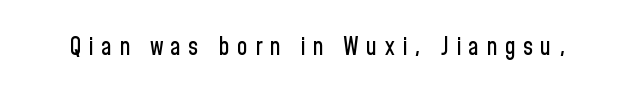
Q: Is the text italic (slanted)? A: No, it is upright.
Q: Is the text underlined? A: No.
Q: Is the spacing between letters normal or unusually wide? A: Unusually wide.
